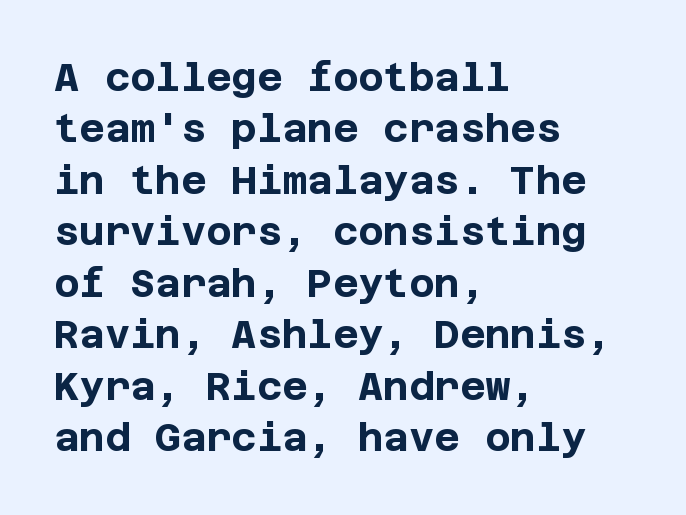
The image shows 39 px bold sans-serif type, upright; set left-aligned, normal line spacing (1.32x), normal letter spacing, not underlined; low stroke contrast and a large x-height.
